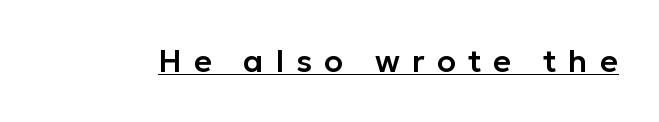
Serifs: no, the terminals of the letterforms are clean. The letterforms stand isolated, each surrounded by extra space. The letters advance in unequal steps, a hallmark of proportional type. Rendered with straight, roman letterforms.
